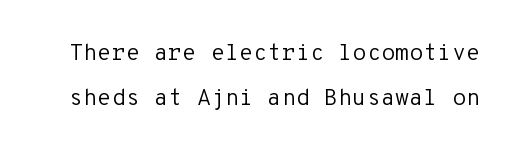
{"italic": "no", "bold": "no", "underline": "no", "line_spacing": "loose", "line_spacing_ratio": 1.96, "letter_spacing": "normal", "letter_spacing_em": 0.0, "glyph_px": 23}
